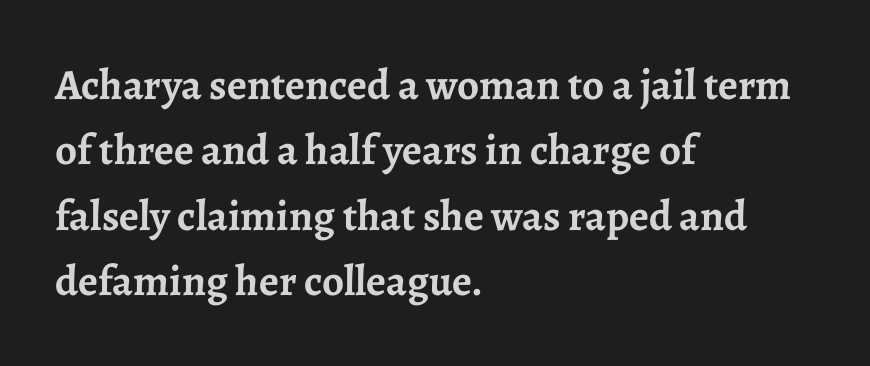
{"serif": "yes", "italic": "no", "bold": "yes", "weight": "semibold", "width": "normal", "stroke_contrast": "low", "x_height": "medium", "monospaced": "no", "underline": "no", "align": "left", "line_spacing": "normal", "line_spacing_ratio": 1.52, "letter_spacing": "normal", "letter_spacing_em": 0.0, "glyph_px": 43}
